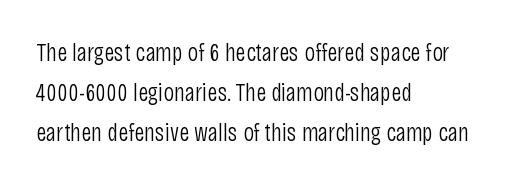
The image shows 26 px text type, upright; set left-aligned, normal line spacing (1.53x), normal letter spacing, not underlined.
